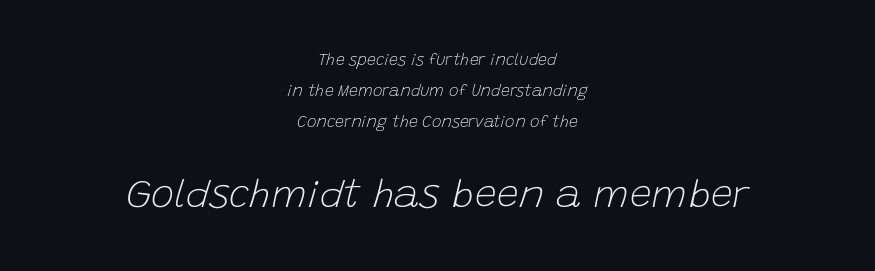
The image shows 39 px light type, italic (leaning right); set centered, loose line spacing (1.95x), normal letter spacing, not underlined; the second (bottom) block is 2.44x larger; low stroke contrast and a large x-height.
